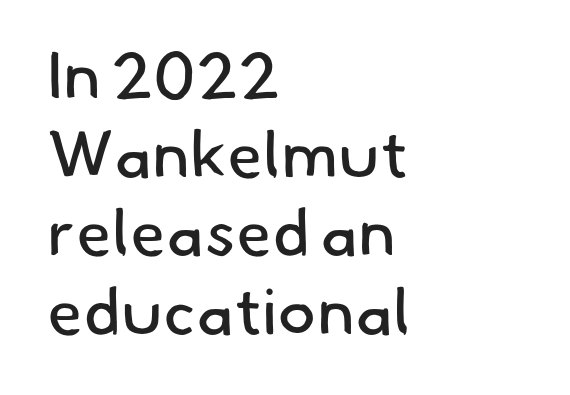
{"serif": "no", "bold": "no", "weight": "regular", "width": "normal", "stroke_contrast": "low", "x_height": "small", "monospaced": "no", "underline": "no", "align": "left", "line_spacing_ratio": 1.21, "letter_spacing": "normal", "letter_spacing_em": 0.0, "glyph_px": 65}
